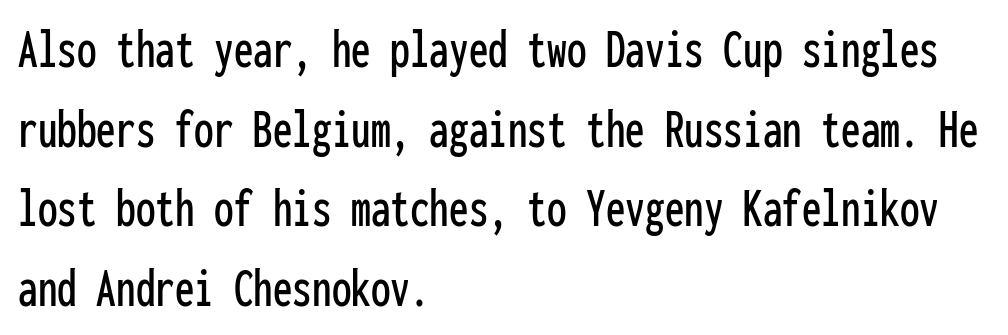
The specimen omits any rule beneath the text block's lines. Teacher's note: observe the even left margin — that is flush-left alignment. Ascenders rise straight up at ninety degrees. Are there feet on the stems? There aren't — it's a sans. Do the characters align in a grid? Yes, the font is monospaced.
